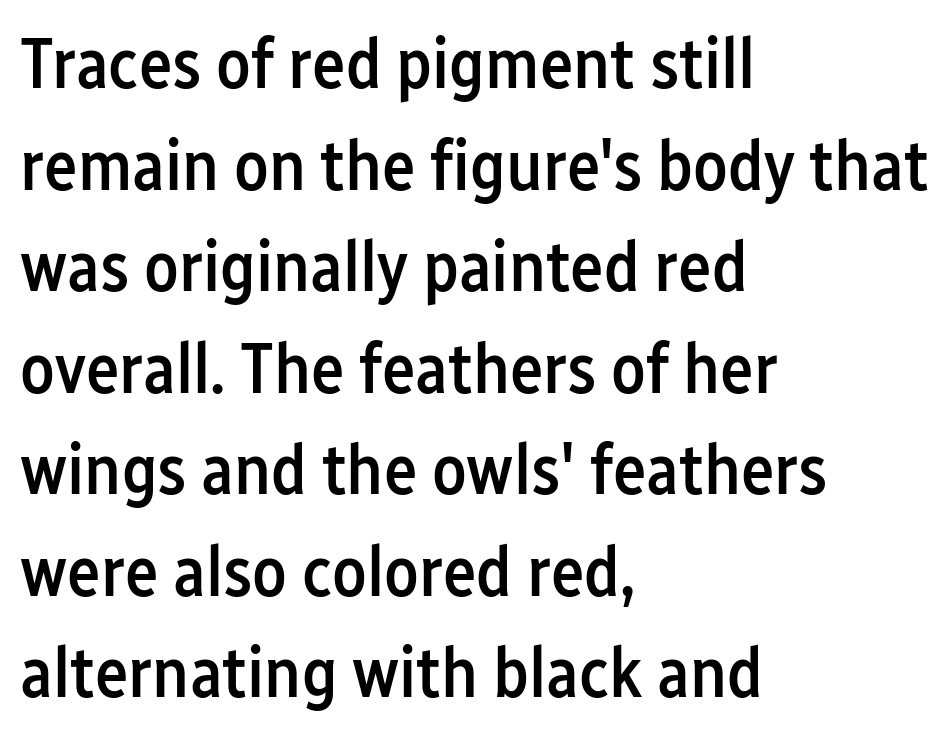
A bare baseline throughout the passage. A bit beefed up — I'd call it semibold rather than bold. This sample has the flowing, uneven cadence of proportional lettering. Caption: standard tracking, unaltered.
